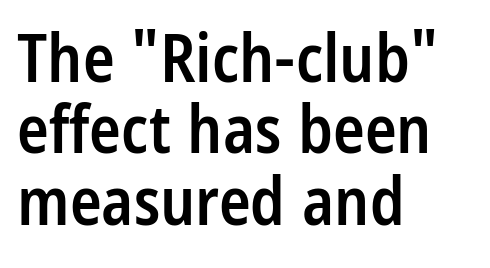
Slightly chunky letters — semibold, I'd say, not full bold. The foot of each line stays bare and open. To sum up the face: it is a sans, with no serifs. A student would call this left alignment; a typographer would say flush left, rag right. The face used here is proportionally spaced, like ordinary book or web type. Tall strokes in this sample are plumb rather than angled.
